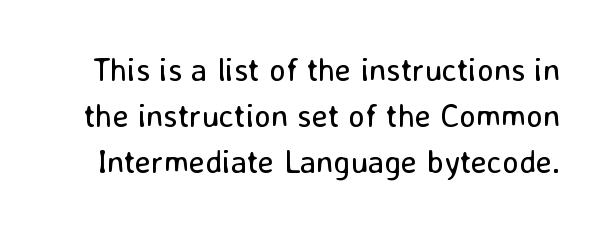
The image shows 32 px regular-weight sans-serif type, upright; set normal line spacing (1.44x), normal letter spacing, not underlined; low stroke contrast and a medium x-height.
